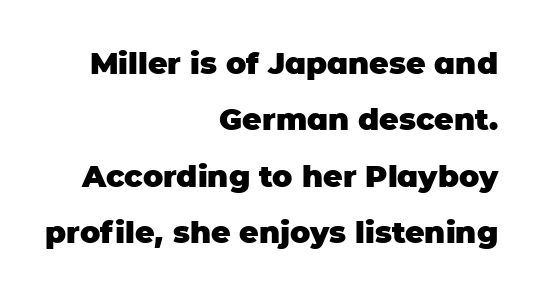
{"serif": "no", "italic": "no", "bold": "yes", "weight": "heavy", "width": "normal", "stroke_contrast": "low", "x_height": "large", "monospaced": "no", "underline": "no", "align": "right", "line_spacing_ratio": 1.88, "letter_spacing": "normal", "letter_spacing_em": 0.0, "glyph_px": 30}
